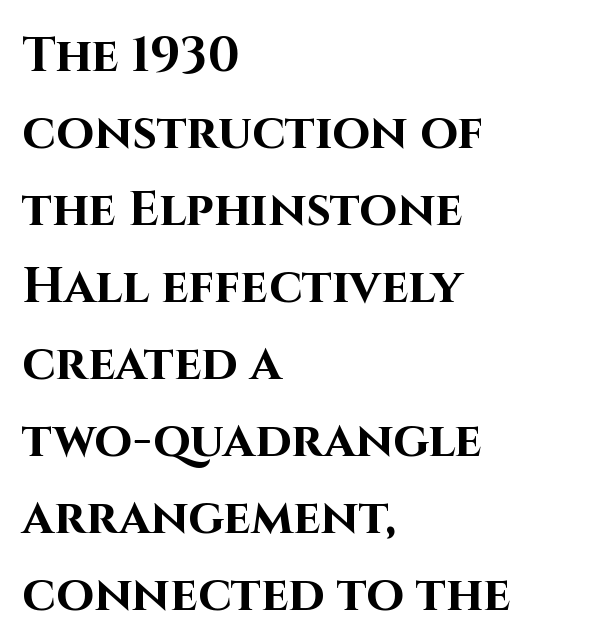
The image shows 49 px bold sans-serif type, upright; set left-aligned, normal line spacing (1.57x), normal letter spacing, not underlined; high stroke contrast and a large x-height.
